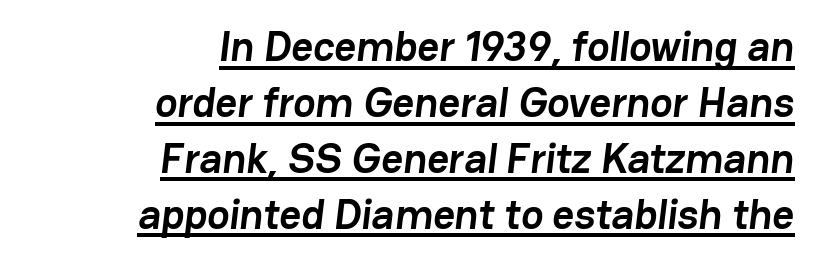
Q: Is the text bold? A: Yes.
Q: Is the typeface a serif or a sans-serif typeface? A: Sans-serif.
Q: Is the text underlined? A: Yes.
Q: How is the paragraph aligned? A: Right-aligned.
Q: Is the spacing between letters normal or unusually wide? A: Normal.
Q: Is the spacing between lines tight, normal or loose? A: Normal.
Q: Width (condensed, normal, or wide)? A: Normal.
Q: Stroke contrast? A: Low.
Q: x-height? A: Medium.
Q: Monospaced? A: No.
